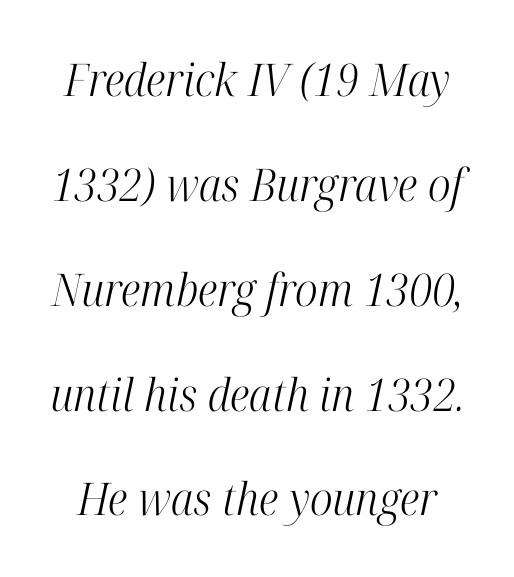
{"serif": "yes", "italic": "yes", "lean": "right", "slant_degrees": 12, "bold": "no", "weight": "light", "width": "condensed", "stroke_contrast": "high", "x_height": "medium", "monospaced": "no", "underline": "no", "line_spacing": "loose", "line_spacing_ratio": 2.33, "letter_spacing": "normal", "letter_spacing_em": 0.0, "glyph_px": 45}
